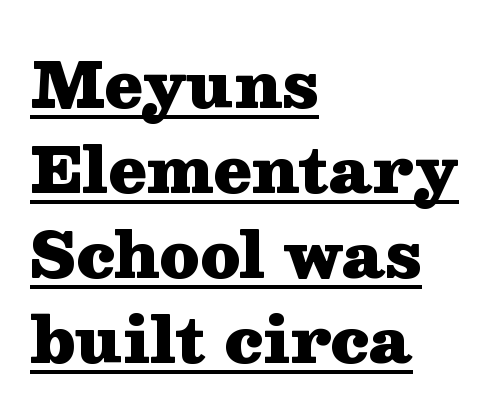
Q: Is the text bold? A: Yes.
Q: Is the text italic (slanted)? A: No, it is upright.
Q: Is the typeface a serif or a sans-serif typeface? A: Serif.
Q: Is the text underlined? A: Yes.
Q: How is the paragraph aligned? A: Left-aligned.
Q: Is the spacing between letters normal or unusually wide? A: Normal.
Q: Is the spacing between lines tight, normal or loose? A: Normal.
Q: Width (condensed, normal, or wide)? A: Wide.
Q: Stroke contrast? A: Medium.
Q: x-height? A: Medium.
Q: Monospaced? A: No.
